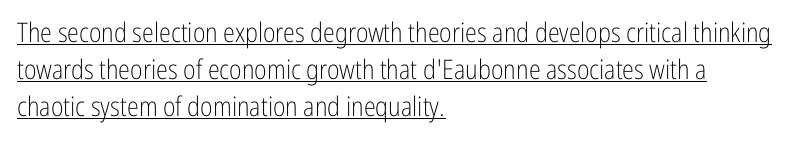
Q: Is the text bold? A: No.
Q: Is the text italic (slanted)? A: No, it is upright.
Q: Is the text underlined? A: Yes.
Q: How is the paragraph aligned? A: Left-aligned.
Q: Is the spacing between letters normal or unusually wide? A: Normal.
Q: Is the spacing between lines tight, normal or loose? A: Normal.
